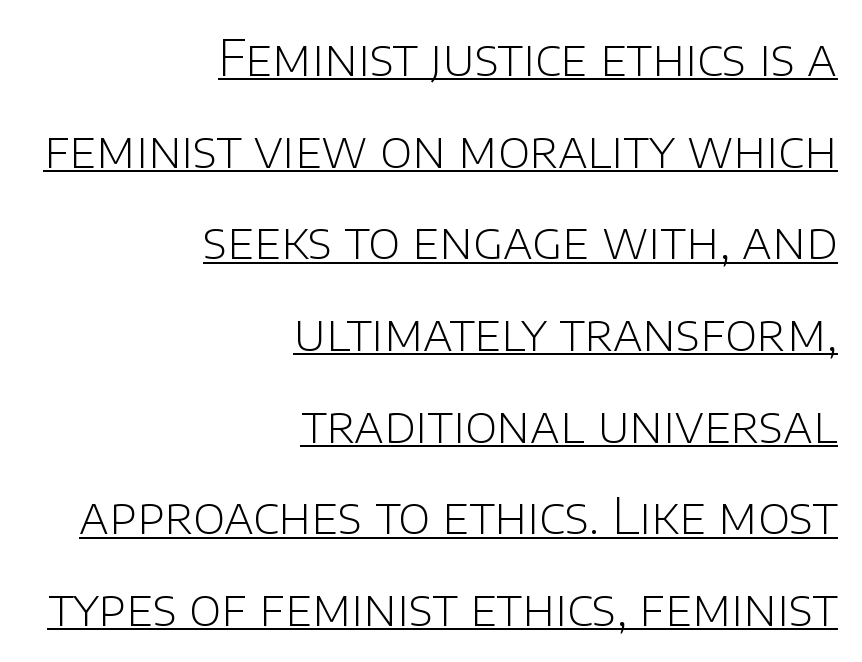
Q: Is the text bold? A: No.
Q: Is the text italic (slanted)? A: No, it is upright.
Q: Is the typeface a serif or a sans-serif typeface? A: Sans-serif.
Q: Is the text underlined? A: Yes.
Q: How is the paragraph aligned? A: Right-aligned.
Q: Is the spacing between letters normal or unusually wide? A: Normal.
Q: Width (condensed, normal, or wide)? A: Normal.
Q: Stroke contrast? A: Low.
Q: x-height? A: Large.
Q: Monospaced? A: No.
